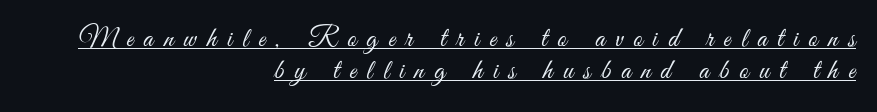
{"serif": "no", "bold": "no", "weight": "light", "width": "condensed", "stroke_contrast": "medium", "x_height": "small", "monospaced": "no", "underline": "yes", "align": "right", "line_spacing": "tight", "line_spacing_ratio": 1.13, "letter_spacing": "wide", "letter_spacing_em": 0.37, "glyph_px": 28}
